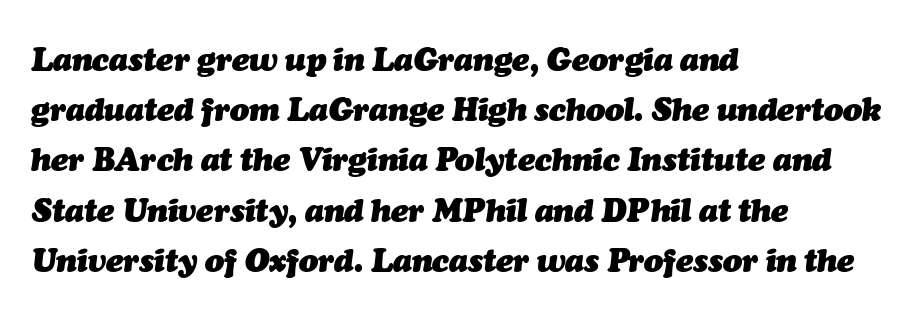
Q: Is the text bold? A: Yes.
Q: Is the text italic (slanted)? A: Yes, it leans right by about 7 degrees.
Q: Is the text underlined? A: No.
Q: How is the paragraph aligned? A: Left-aligned.
Q: Is the spacing between letters normal or unusually wide? A: Normal.
Q: Is the spacing between lines tight, normal or loose? A: Normal.
Q: Width (condensed, normal, or wide)? A: Normal.
Q: Stroke contrast? A: Medium.
Q: x-height? A: Medium.
Q: Monospaced? A: No.
